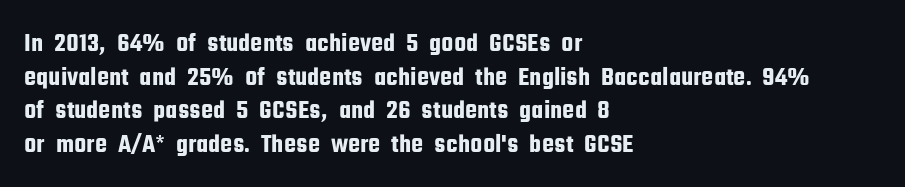
This is the regular roman posture of the typeface. Does extra space separate the letters? No, they use regular spacing. One-word summary of the alignment: left. How would I describe the line gaps? Plain and ordinary.
